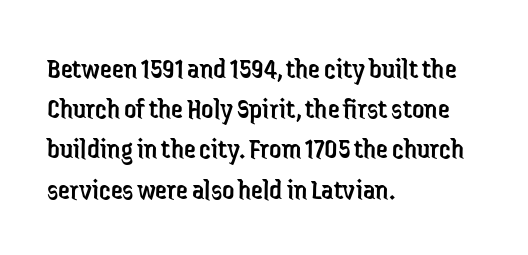
Q: Is the text bold? A: No.
Q: Is the text italic (slanted)? A: No, it is upright.
Q: Is the typeface a serif or a sans-serif typeface? A: Sans-serif.
Q: Is the text underlined? A: No.
Q: How is the paragraph aligned? A: Left-aligned.
Q: Is the spacing between letters normal or unusually wide? A: Normal.
Q: Is the spacing between lines tight, normal or loose? A: Normal.
Q: Width (condensed, normal, or wide)? A: Condensed.
Q: Stroke contrast? A: Low.
Q: x-height? A: Medium.
Q: Monospaced? A: No.
